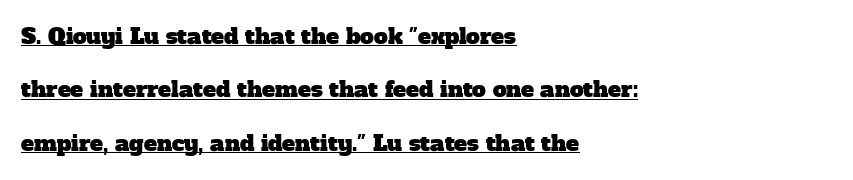
Does extra space separate the letters? No, they use regular spacing. Is the block centered? No — it sits flush against the left margin. This rendering features underlined lettering. What's the leading like? Stretched, with rows far apart.
